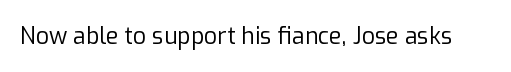
{"italic": "no", "bold": "no", "underline": "no", "letter_spacing": "normal", "letter_spacing_em": 0.0, "glyph_px": 23}
